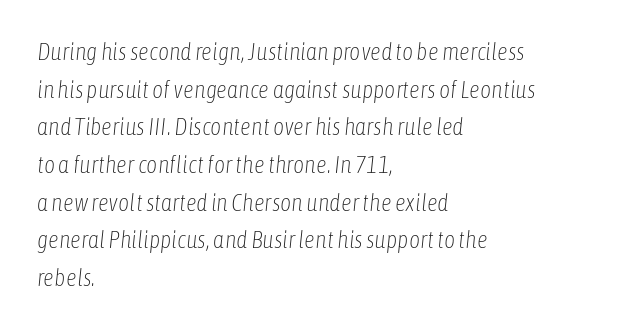
Q: Is the text bold? A: No.
Q: Is the text italic (slanted)? A: Yes, it leans right by about 6 degrees.
Q: Is the text underlined? A: No.
Q: How is the paragraph aligned? A: Left-aligned.
Q: Is the spacing between letters normal or unusually wide? A: Normal.
Q: Is the spacing between lines tight, normal or loose? A: Normal.
